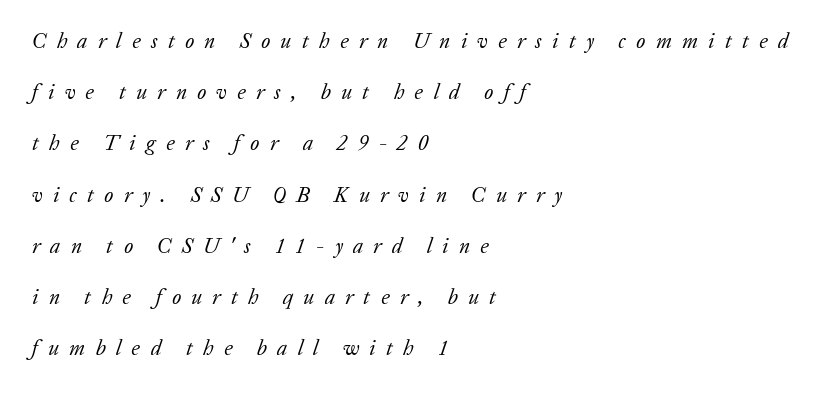
{"italic": "yes", "lean": "right", "slant_degrees": 20, "bold": "no", "underline": "no", "align": "left", "line_spacing": "loose", "line_spacing_ratio": 2.44, "letter_spacing": "wide", "letter_spacing_em": 0.49, "glyph_px": 21}
